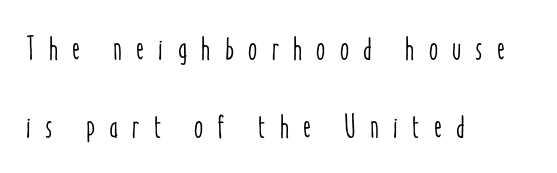
{"italic": "no", "width": "condensed", "stroke_contrast": "low", "x_height": "medium", "monospaced": "no", "underline": "no", "align": "left", "line_spacing": "loose", "line_spacing_ratio": 2.36, "letter_spacing": "wide", "letter_spacing_em": 0.43, "glyph_px": 33}
